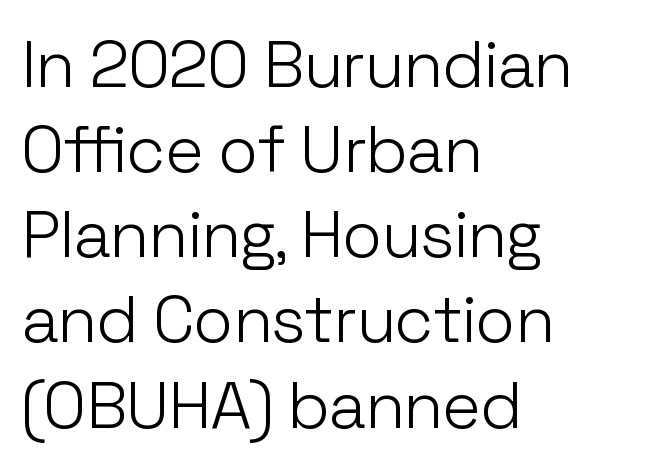
The image shows 66 px light sans-serif type, upright; set left-aligned, normal line spacing (1.29x), normal letter spacing, not underlined; low stroke contrast and a medium x-height.
